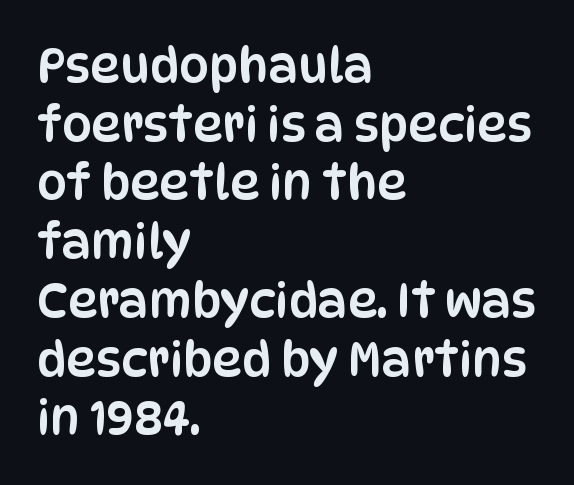
{"serif": "no", "italic": "no", "width": "condensed", "stroke_contrast": "low", "x_height": "large", "monospaced": "no", "underline": "no", "align": "left", "line_spacing": "normal", "line_spacing_ratio": 1.25, "letter_spacing": "normal", "letter_spacing_em": 0.0, "glyph_px": 47}
